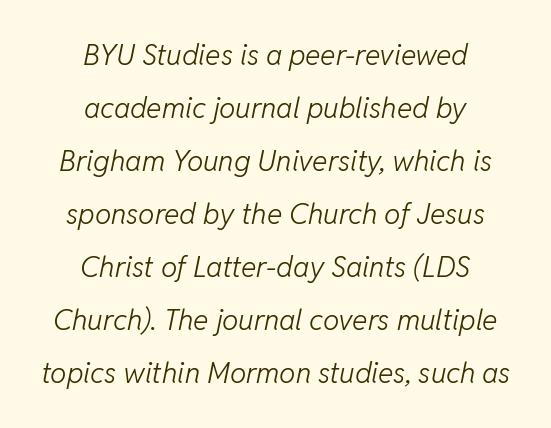
{"italic": "yes", "lean": "right", "slant_degrees": 11, "bold": "no", "weight": "light", "width": "normal", "stroke_contrast": "low", "x_height": "medium", "monospaced": "no", "underline": "no", "align": "center", "line_spacing_ratio": 1.83, "letter_spacing": "normal", "letter_spacing_em": 0.0, "glyph_px": 29}
